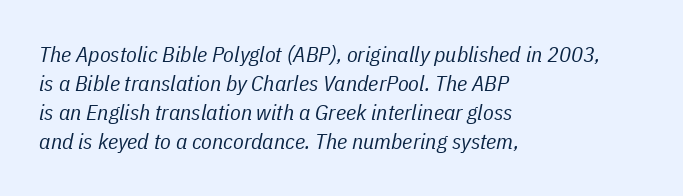
{"italic": "yes", "lean": "right", "slant_degrees": 11, "bold": "no", "underline": "no", "align": "left", "line_spacing": "normal", "line_spacing_ratio": 1.32, "letter_spacing": "normal", "letter_spacing_em": 0.0, "glyph_px": 22}
